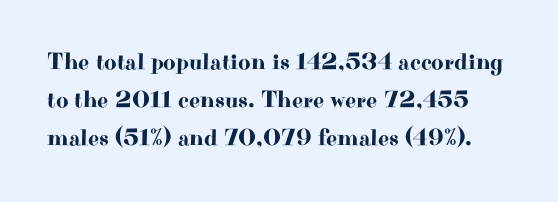
{"italic": "no", "underline": "no", "line_spacing": "normal", "line_spacing_ratio": 1.59, "letter_spacing": "normal", "letter_spacing_em": 0.0, "glyph_px": 24}
